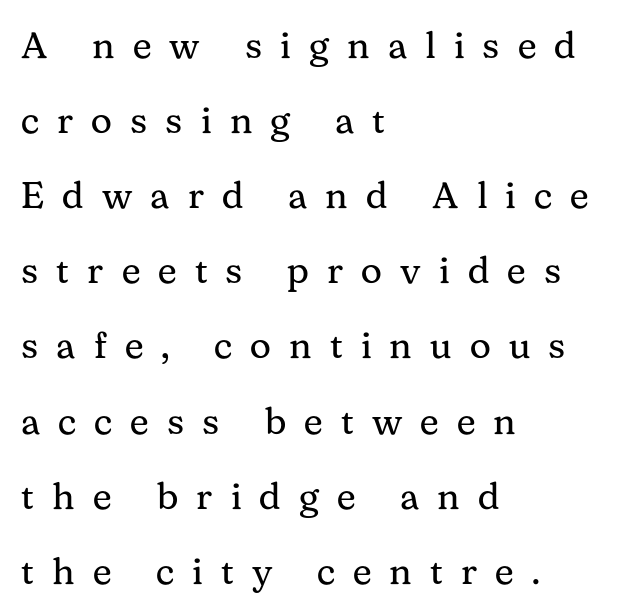
The image shows 37 px regular-weight serif type, upright; set left-aligned, loose line spacing (2.03x), unusually wide letter spacing (+0.49 em), not underlined; medium stroke contrast and a medium x-height.
